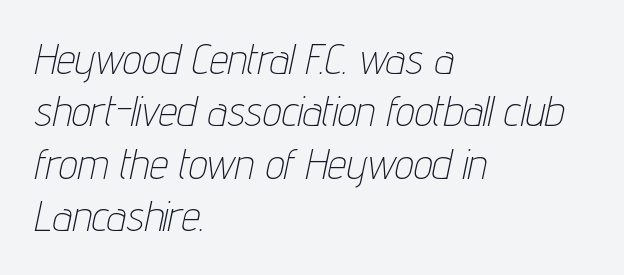
The letters advance in unequal steps, a hallmark of proportional type. The area under the type is left untouched. You could call the tracking neutral — neither tight nor loose. All the whitespace from short lines collects on the right.
